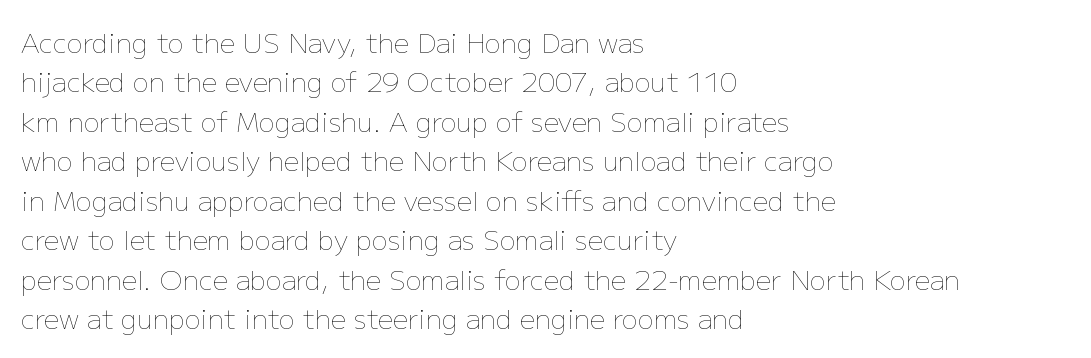
The image shows 27 px text type, upright; set left-aligned, normal line spacing (1.46x), normal letter spacing, not underlined.
